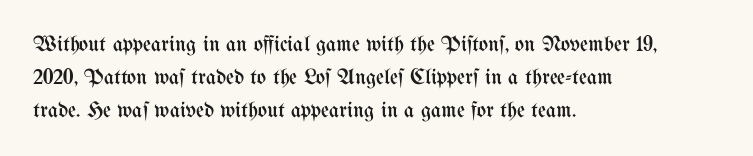
Descender tails drop into unmarked territory. Vertically, the passage feels balanced, rows spaced as you'd expect. The typesetter chose a ragged-right arrangement here. The typography opts for an upright posture over an oblique one. The rendering keeps characters at their native spacing. Stroke mass is kept to a normal reading level or below.
